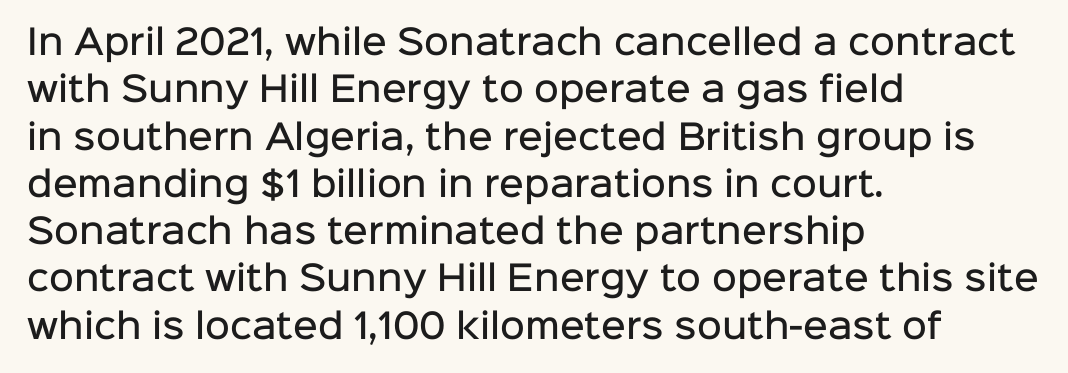
{"serif": "no", "italic": "no", "bold": "semi", "weight": "semibold", "width": "normal", "stroke_contrast": "low", "x_height": "medium", "monospaced": "no", "underline": "no", "align": "left", "line_spacing": "normal", "line_spacing_ratio": 1.39, "letter_spacing": "normal", "letter_spacing_em": 0.0, "glyph_px": 34}
